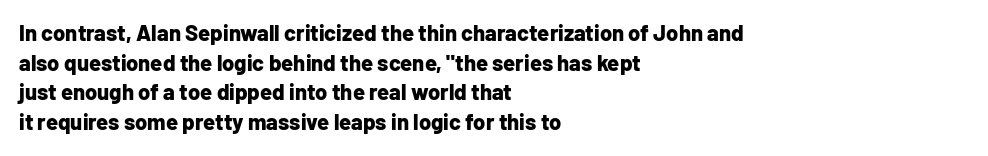
Caption: standard tracking, unaltered. Bold? Absolutely — the strokes are thick and heavy. Where is the straight margin? On the left. The line-height multiplier appears to be the usual default. Underlining? Definitely not there. Upright lettering throughout.
